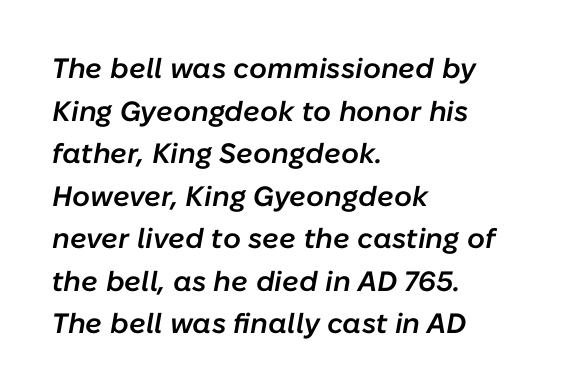
{"italic": "yes", "lean": "right", "slant_degrees": 10, "bold": "semi", "weight": "semibold", "width": "normal", "stroke_contrast": "low", "x_height": "medium", "monospaced": "no", "underline": "no", "align": "left", "line_spacing": "normal", "line_spacing_ratio": 1.52, "letter_spacing": "normal", "letter_spacing_em": 0.0, "glyph_px": 28}
